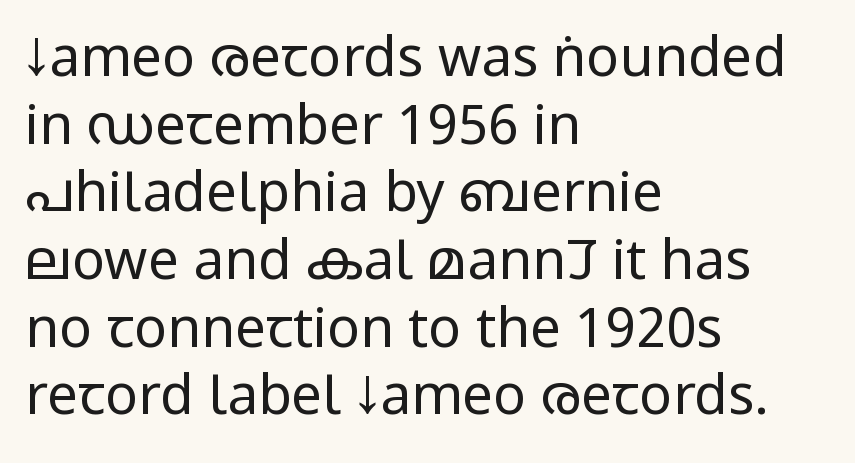
{"serif": "no", "italic": "no", "bold": "no", "weight": "regular", "width": "condensed", "stroke_contrast": "low", "underline": "no", "align": "left", "line_spacing_ratio": 1.23, "letter_spacing": "normal", "letter_spacing_em": 0.0, "glyph_px": 55}
